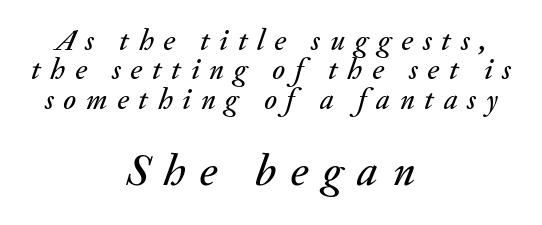
{"italic": "yes", "lean": "right", "slant_degrees": 20, "width": "normal", "stroke_contrast": "medium", "x_height": "small", "monospaced": "no", "underline": "no", "align": "center", "line_spacing": "tight", "line_spacing_ratio": 0.98, "letter_spacing": "wide", "letter_spacing_em": 0.32, "larger_block": "second", "size_ratio": 1.5, "glyph_px": 45}
